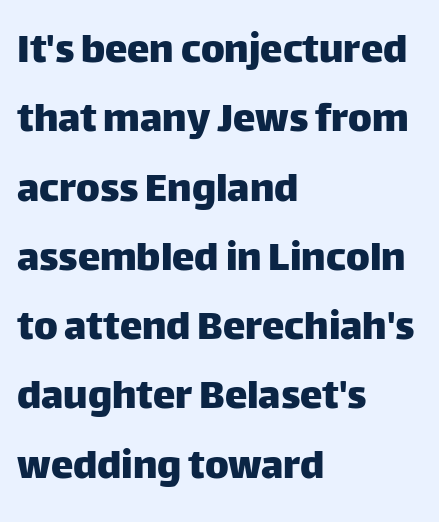
A classic flush-left, rag-right setting is used for this passage. The designer left line spacing at the default. These lines are rendered in a variable-pitch font. The words here are not underlined. Each letter's strokes conclude bluntly, with no projecting serifs. This rendering leaves character spacing at its baseline value.
